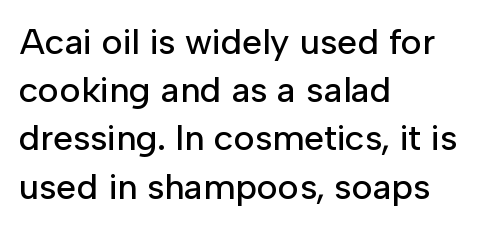
Q: Is the text italic (slanted)? A: No, it is upright.
Q: Is the typeface a serif or a sans-serif typeface? A: Sans-serif.
Q: Is the text underlined? A: No.
Q: How is the paragraph aligned? A: Left-aligned.
Q: Is the spacing between letters normal or unusually wide? A: Normal.
Q: Is the spacing between lines tight, normal or loose? A: Normal.
Q: Width (condensed, normal, or wide)? A: Normal.
Q: Stroke contrast? A: Low.
Q: x-height? A: Medium.
Q: Monospaced? A: No.
